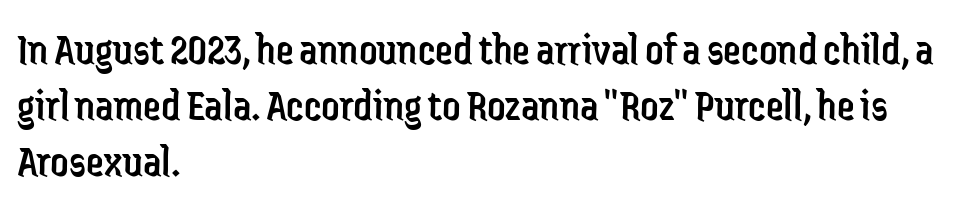
A sans-serif font was chosen for this passage. It's the straight-up-and-down kind of type. Inter-character spacing is left at the font's built-in metrics. The leading is moderate, giving the passage an even texture.
